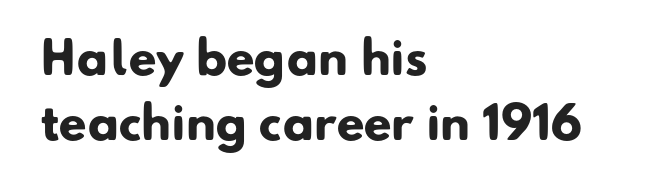
Q: Is the text bold? A: Yes.
Q: Is the typeface a serif or a sans-serif typeface? A: Sans-serif.
Q: Is the text underlined? A: No.
Q: How is the paragraph aligned? A: Left-aligned.
Q: Is the spacing between letters normal or unusually wide? A: Normal.
Q: Is the spacing between lines tight, normal or loose? A: Normal.
Q: Width (condensed, normal, or wide)? A: Normal.
Q: Stroke contrast? A: Low.
Q: x-height? A: Small.
Q: Monospaced? A: No.
